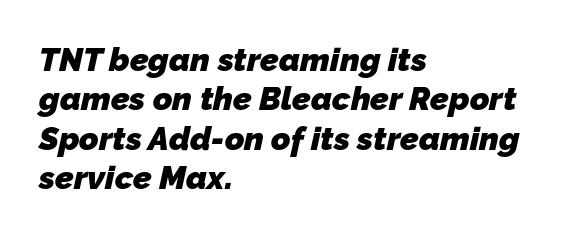
The compositor pushed each line to the left boundary. Plenty of ink on the page — the face is bold. Character widths vary here, with narrow letters taking less room than wide ones. Stroke terminals: plain, sans-serif. Words float on clear page, feet unadorned.
